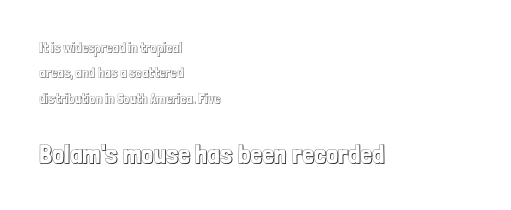
Q: Is the text italic (slanted)? A: No, it is upright.
Q: Is the text underlined? A: No.
Q: How is the paragraph aligned? A: Left-aligned.
Q: Is the spacing between letters normal or unusually wide? A: Normal.
Q: Which block of text is set in a larger size, the first (top) or the second (bottom)? A: The second (bottom) one.
